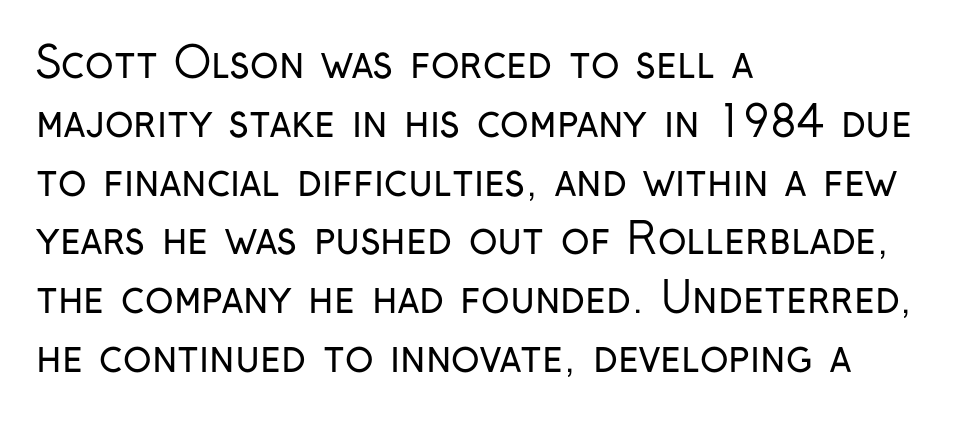
The image shows 42 px regular-weight, condensed sans-serif type, upright; set left-aligned, normal line spacing (1.4x), normal letter spacing, not underlined; low stroke contrast and a medium x-height.
